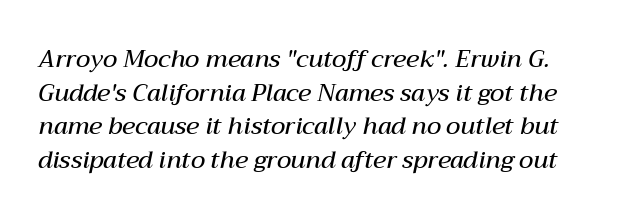
Q: Is the text bold? A: Semi-bold.
Q: Is the text italic (slanted)? A: Yes, it leans right by about 12 degrees.
Q: Is the text underlined? A: No.
Q: Is the spacing between letters normal or unusually wide? A: Normal.
Q: Is the spacing between lines tight, normal or loose? A: Normal.
